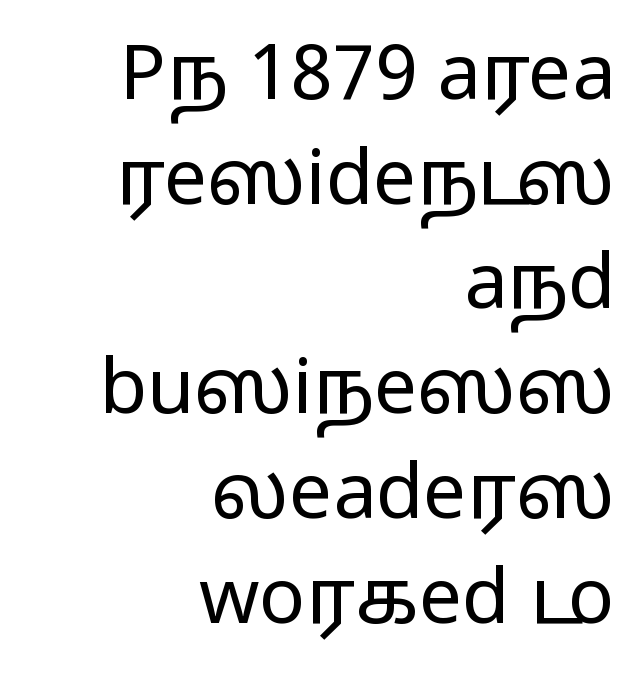
Horizontal bands of white between lines are of average thickness. If you drew a line through each stem, it would be perfectly vertical. Nothing unusual about the tracking: characters are spaced as the font intends. Font category for this specimen: sans-serif. The weight tops out at a normal text grade.
